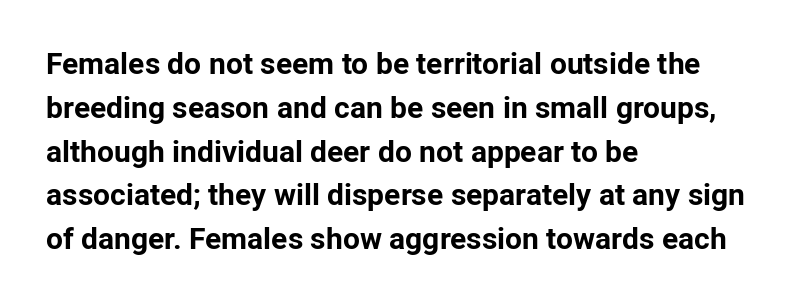
Q: Is the text bold? A: Yes.
Q: Is the text italic (slanted)? A: No, it is upright.
Q: Is the typeface a serif or a sans-serif typeface? A: Sans-serif.
Q: Is the text underlined? A: No.
Q: How is the paragraph aligned? A: Left-aligned.
Q: Is the spacing between letters normal or unusually wide? A: Normal.
Q: Is the spacing between lines tight, normal or loose? A: Normal.
Q: Width (condensed, normal, or wide)? A: Normal.
Q: Stroke contrast? A: Low.
Q: x-height? A: Medium.
Q: Monospaced? A: No.
